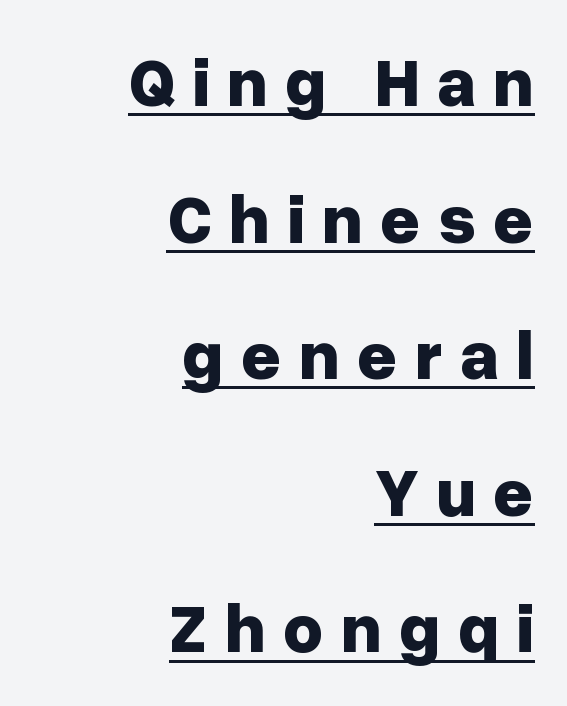
All the whitespace from short lines collects on the left. The characters display no serif detailing; their extremities are plain. Posture: vertical. These lines have a slow, spaced-out rhythm from letter to letter. Has an underline been added? It has.
